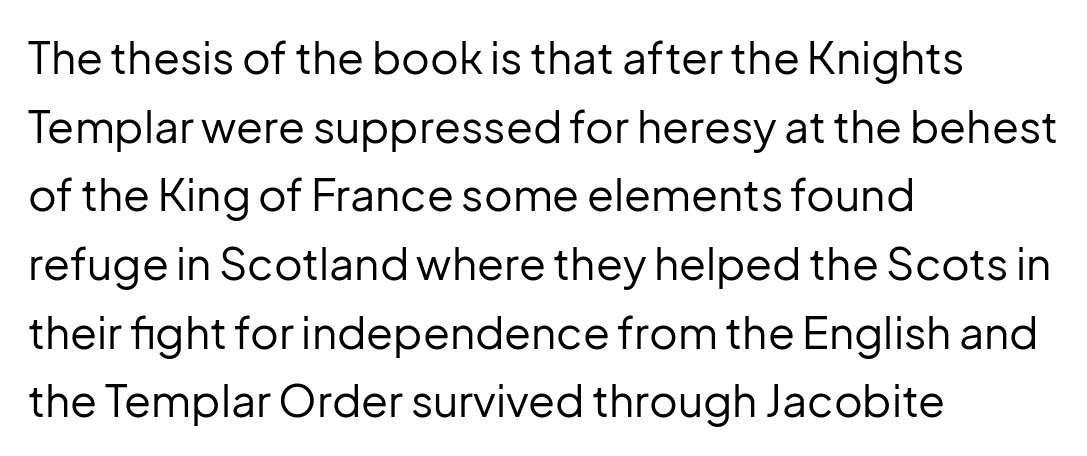
Q: Is the text bold? A: No.
Q: Is the text italic (slanted)? A: No, it is upright.
Q: Is the typeface a serif or a sans-serif typeface? A: Sans-serif.
Q: Is the text underlined? A: No.
Q: How is the paragraph aligned? A: Left-aligned.
Q: Is the spacing between letters normal or unusually wide? A: Normal.
Q: Is the spacing between lines tight, normal or loose? A: Normal.
Q: Width (condensed, normal, or wide)? A: Normal.
Q: Stroke contrast? A: Low.
Q: x-height? A: Medium.
Q: Monospaced? A: No.
